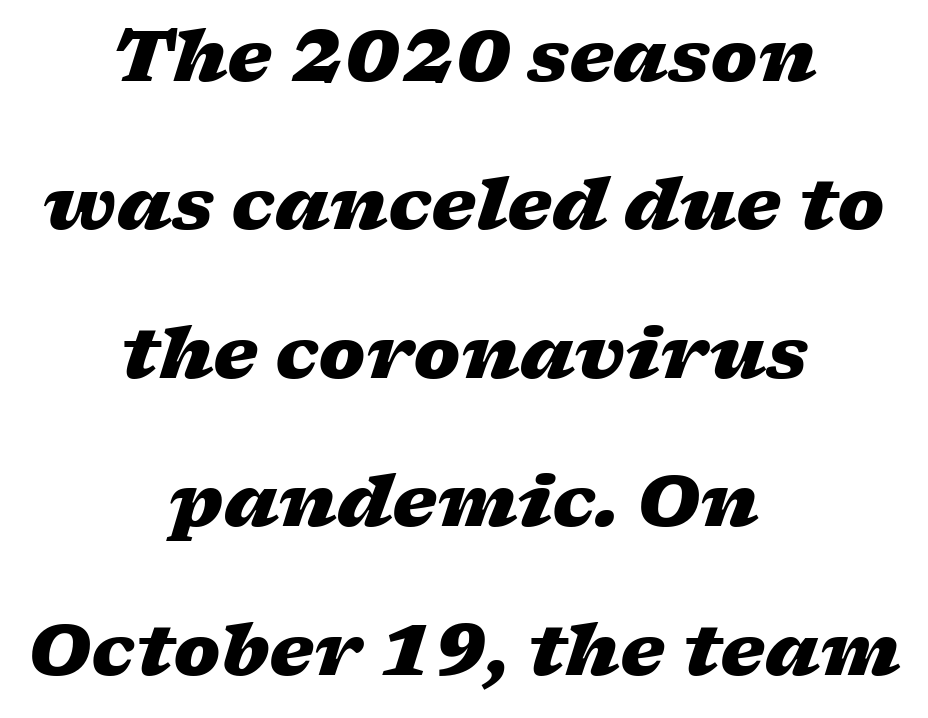
{"italic": "yes", "lean": "right", "slant_degrees": 17, "bold": "yes", "weight": "heavy", "width": "wide", "stroke_contrast": "low", "x_height": "medium", "monospaced": "no", "underline": "no", "align": "center", "line_spacing": "loose", "line_spacing_ratio": 2.09, "letter_spacing": "normal", "letter_spacing_em": 0.0, "glyph_px": 71}
